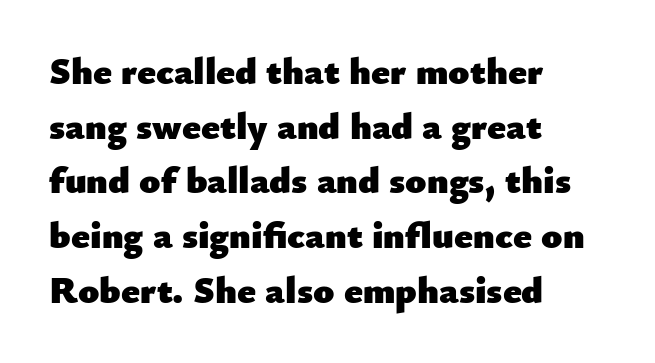
{"serif": "no", "italic": "no", "bold": "yes", "weight": "heavy", "width": "normal", "stroke_contrast": "low", "x_height": "small", "monospaced": "no", "underline": "no", "align": "left", "line_spacing": "normal", "line_spacing_ratio": 1.44, "letter_spacing": "normal", "letter_spacing_em": 0.0, "glyph_px": 38}
